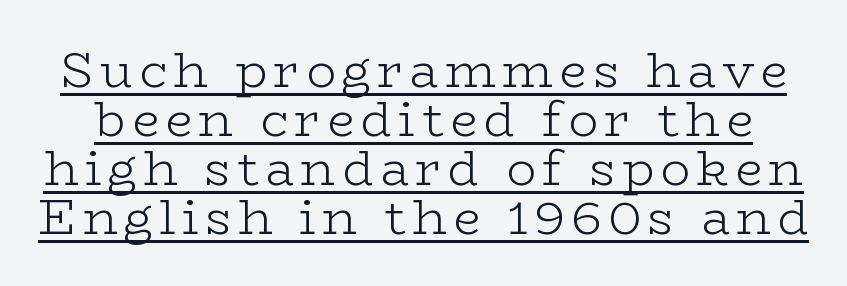
{"serif": "yes", "italic": "no", "bold": "no", "weight": "light", "width": "wide", "stroke_contrast": "low", "x_height": "medium", "monospaced": "no", "underline": "yes", "line_spacing": "tight", "line_spacing_ratio": 1.0, "glyph_px": 49}
